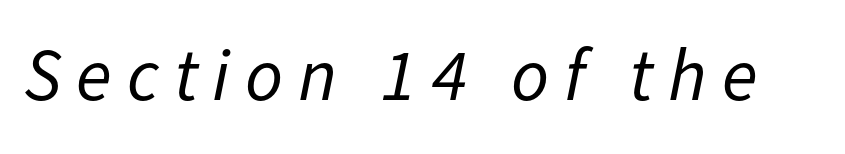
{"italic": "yes", "lean": "right", "slant_degrees": 11, "bold": "no", "weight": "regular", "width": "normal", "stroke_contrast": "low", "x_height": "medium", "monospaced": "no", "underline": "no", "letter_spacing": "wide", "letter_spacing_em": 0.2, "glyph_px": 74}
